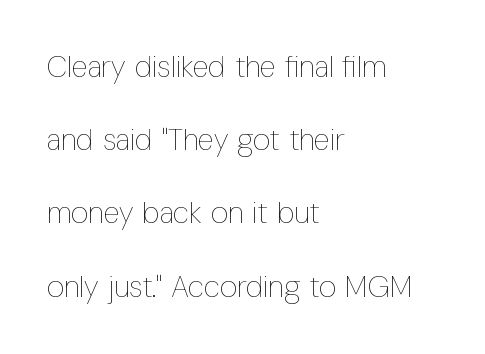
Q: Is the text bold? A: No.
Q: Is the text italic (slanted)? A: No, it is upright.
Q: Is the text underlined? A: No.
Q: How is the paragraph aligned? A: Left-aligned.
Q: Is the spacing between letters normal or unusually wide? A: Normal.
Q: Is the spacing between lines tight, normal or loose? A: Loose.
Q: Width (condensed, normal, or wide)? A: Condensed.
Q: Stroke contrast? A: Low.
Q: x-height? A: Medium.
Q: Monospaced? A: No.
